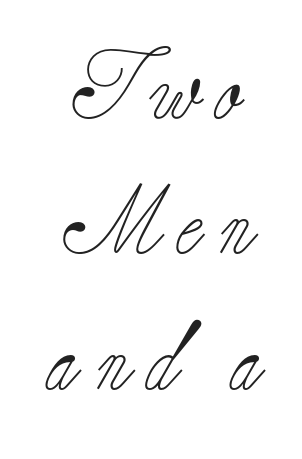
Q: Is the text bold? A: No.
Q: Is the text italic (slanted)? A: Yes.
Q: Is the typeface a serif or a sans-serif typeface? A: Serif.
Q: Is the text underlined? A: No.
Q: Is the spacing between letters normal or unusually wide? A: Unusually wide.
Q: Is the spacing between lines tight, normal or loose? A: Loose.
Q: Width (condensed, normal, or wide)? A: Normal.
Q: Stroke contrast? A: Low.
Q: x-height? A: Small.
Q: Monospaced? A: No.
